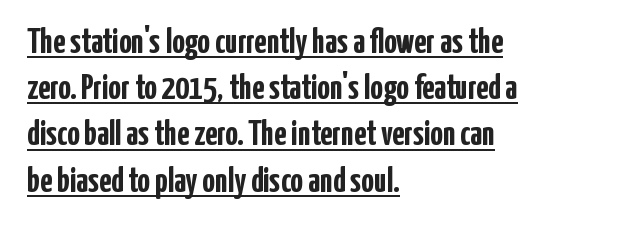
The image shows 35 px semibold, condensed sans-serif type, upright; set left-aligned, normal line spacing (1.32x), normal letter spacing, underlined; low stroke contrast and a medium x-height.
